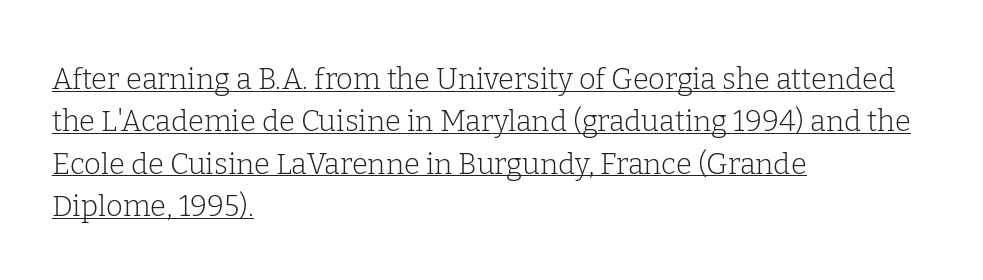
{"serif": "yes", "italic": "no", "bold": "no", "weight": "light", "width": "normal", "stroke_contrast": "low", "x_height": "medium", "monospaced": "no", "underline": "yes", "align": "left", "line_spacing": "normal", "line_spacing_ratio": 1.46, "letter_spacing": "normal", "letter_spacing_em": 0.0, "glyph_px": 29}
